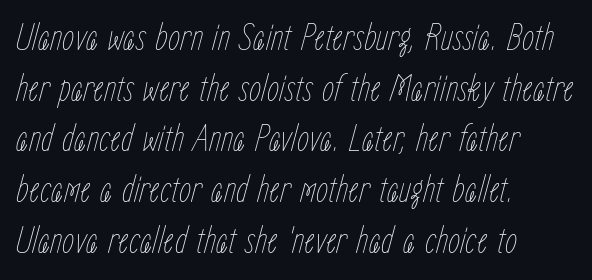
Q: Is the text bold? A: No.
Q: Is the text italic (slanted)? A: Yes, it leans right by about 15 degrees.
Q: Is the text underlined? A: No.
Q: How is the paragraph aligned? A: Left-aligned.
Q: Is the spacing between letters normal or unusually wide? A: Normal.
Q: Is the spacing between lines tight, normal or loose? A: Normal.
Q: Width (condensed, normal, or wide)? A: Condensed.
Q: Stroke contrast? A: Low.
Q: x-height? A: Medium.
Q: Monospaced? A: No.
